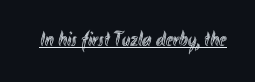
Q: Is the text italic (slanted)? A: Yes.
Q: Is the text underlined? A: Yes.
Q: Is the spacing between letters normal or unusually wide? A: Normal.
